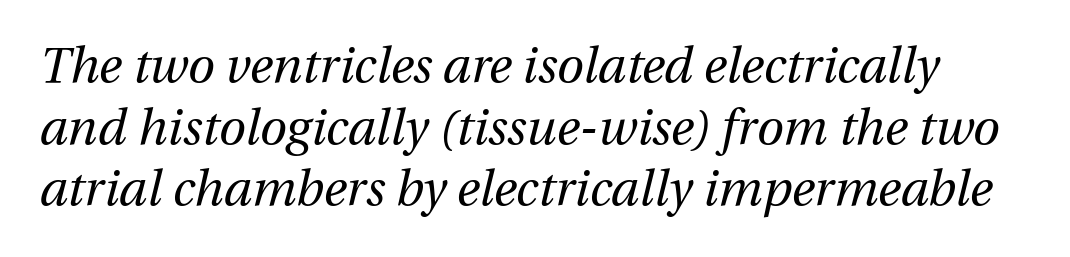
The image shows 49 px regular-weight type, italic (leaning right); set normal line spacing (1.26x), normal letter spacing, not underlined; medium stroke contrast and a medium x-height.
